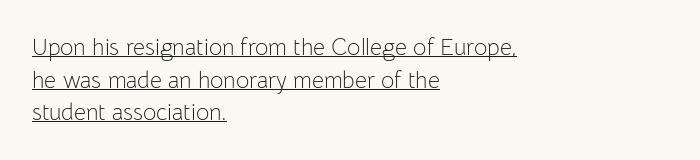
{"italic": "no", "bold": "no", "underline": "yes", "align": "left", "line_spacing": "normal", "line_spacing_ratio": 1.42, "letter_spacing": "normal", "letter_spacing_em": 0.0, "glyph_px": 23}
